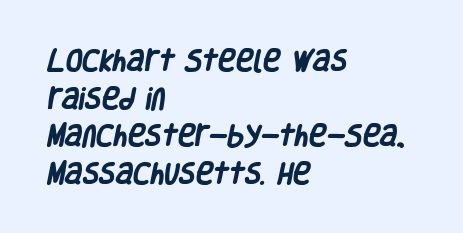
Q: Is the text bold? A: Yes.
Q: Is the text underlined? A: No.
Q: How is the paragraph aligned? A: Left-aligned.
Q: Is the spacing between letters normal or unusually wide? A: Normal.
Q: Is the spacing between lines tight, normal or loose? A: Normal.
